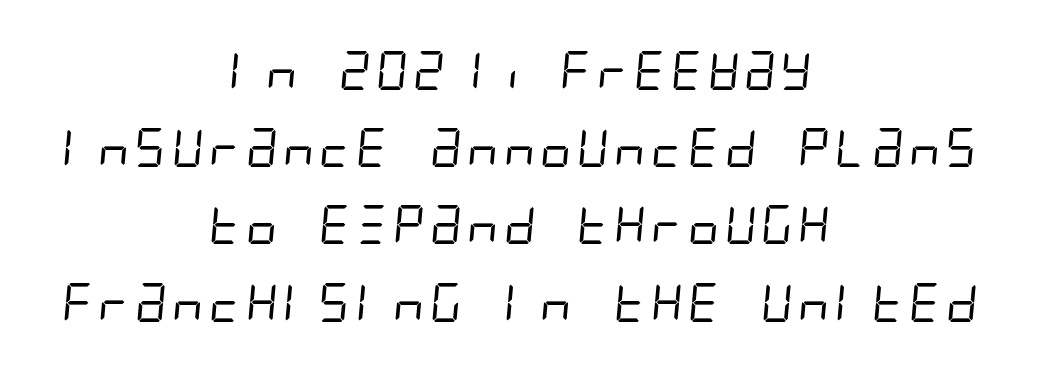
The image shows 39 px regular-weight, condensed sans-serif type; set centered, loose line spacing (1.98x), normal letter spacing, not underlined; low stroke contrast and a large x-height.
